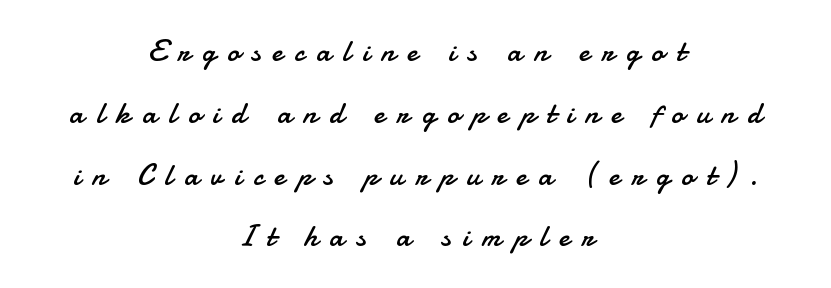
The type is letterspaced generously, with wide tracking. Proportional: the letters do not fall into vertical columns. Weight: regular or lighter. What kind of face is this? One without serifs — a sans.
